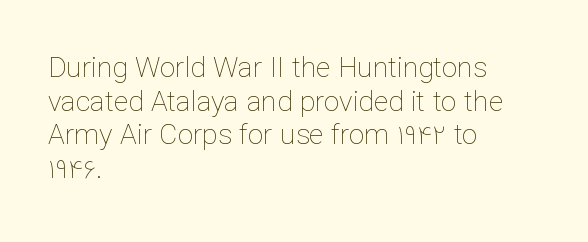
Q: Is the text bold? A: No.
Q: Is the text italic (slanted)? A: No, it is upright.
Q: Is the text underlined? A: No.
Q: How is the paragraph aligned? A: Left-aligned.
Q: Is the spacing between letters normal or unusually wide? A: Normal.
Q: Width (condensed, normal, or wide)? A: Normal.
Q: Stroke contrast? A: Low.
Q: x-height? A: Medium.
Q: Monospaced? A: No.
